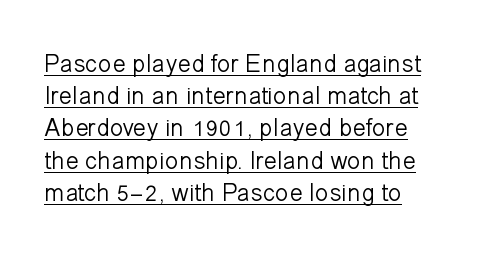
The image shows 25 px text type, upright; set left-aligned, normal line spacing (1.29x), normal letter spacing, underlined.
